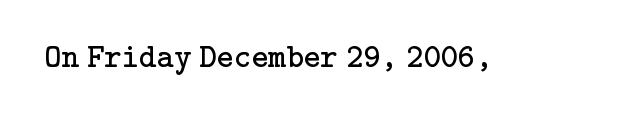
The image shows 33 px regular-weight serif type, upright; set normal letter spacing, not underlined; low stroke contrast and a medium x-height.
